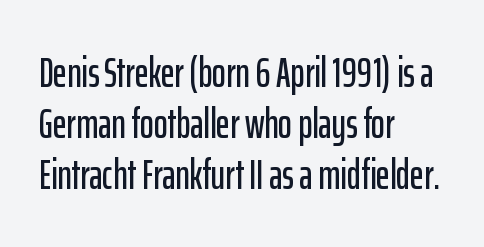
The image shows 42 px condensed sans-serif type, upright; set left-aligned, line spacing 1.21x, normal letter spacing, not underlined; low stroke contrast and a medium x-height.
